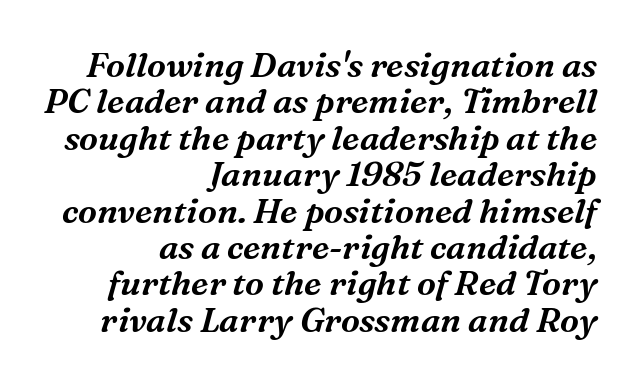
{"serif": "yes", "italic": "yes", "lean": "right", "slant_degrees": 16, "width": "normal", "stroke_contrast": "medium", "x_height": "medium", "monospaced": "no", "underline": "no", "align": "right", "line_spacing": "tight", "line_spacing_ratio": 1.07, "letter_spacing": "normal", "letter_spacing_em": 0.0, "glyph_px": 34}
